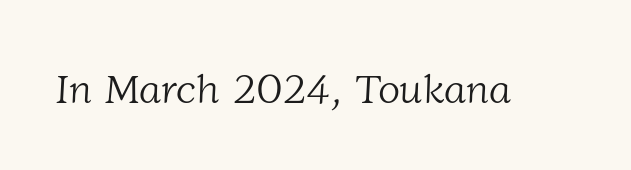
Q: Is the text bold? A: No.
Q: Is the typeface a serif or a sans-serif typeface? A: Serif.
Q: Is the text underlined? A: No.
Q: Is the spacing between letters normal or unusually wide? A: Normal.
Q: Width (condensed, normal, or wide)? A: Normal.
Q: Stroke contrast? A: Low.
Q: x-height? A: Medium.
Q: Monospaced? A: No.
